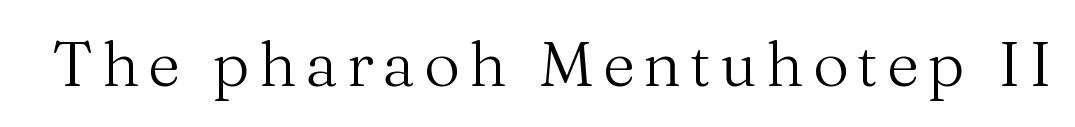
The image shows 63 px regular-weight serif type, upright; set not underlined; medium stroke contrast and a medium x-height.
